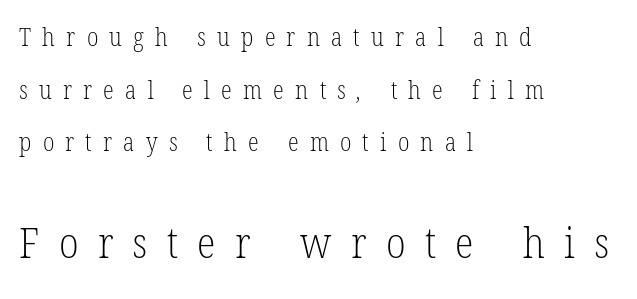
{"serif": "yes", "bold": "no", "weight": "light", "width": "condensed", "stroke_contrast": "low", "x_height": "medium", "monospaced": "no", "underline": "no", "align": "left", "line_spacing": "loose", "line_spacing_ratio": 2.11, "letter_spacing": "wide", "letter_spacing_em": 0.45, "larger_block": "second", "size_ratio": 1.72, "glyph_px": 43}
